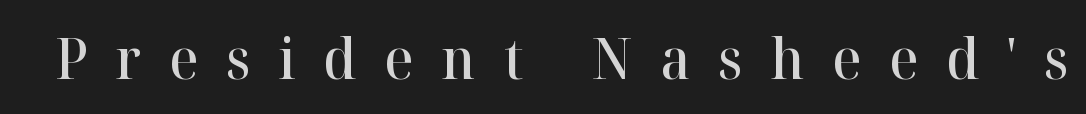
Vertical strokes here are truly vertical. A typesetter would label this face a serif. Look at the tracking — it's clearly loosened, letters drifting apart. A semibold gives these letters moderate extra thickness, short of bold. The area under the type is left untouched.
